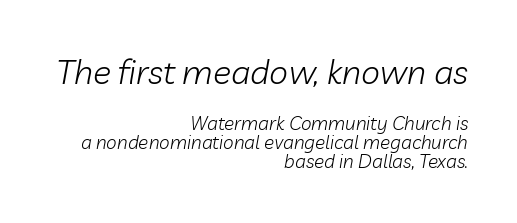
These lines stack with their right ends in a neat column. Stem width sits at or under what a default text font uses. Unmarked baselines from the first word to the last. Is this a fixed-width face? No — the glyphs have proportional, varying widths. Would a proofreader flag this as italicized? Yes.
